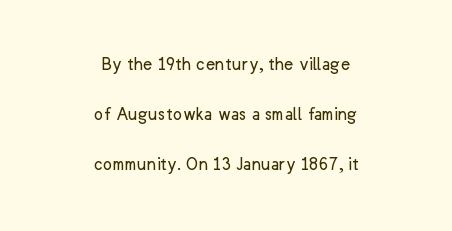
Q: Is the text bold? A: No.
Q: Is the text italic (slanted)? A: No, it is upright.
Q: Is the text underlined? A: No.
Q: How is the paragraph aligned? A: Centered.
Q: Is the spacing between letters normal or unusually wide? A: Normal.
Q: Is the spacing between lines tight, normal or loose? A: Loose.
